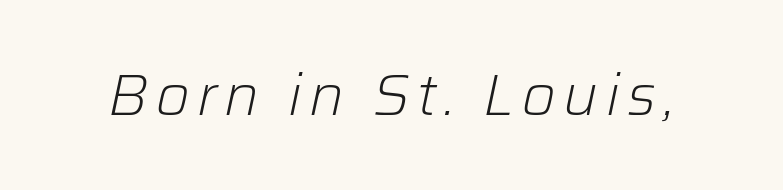
The image shows 58 px light type, italic (leaning right); set not underlined; low stroke contrast and a medium x-height.
